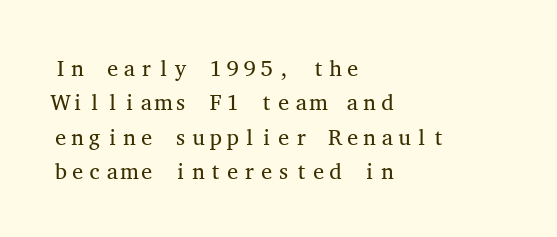
{"italic": "no", "bold": "no", "underline": "no", "align": "left", "line_spacing": "normal", "line_spacing_ratio": 1.56, "letter_spacing": "normal", "letter_spacing_em": 0.0, "glyph_px": 22}
